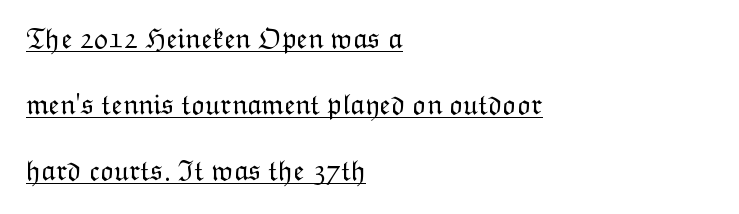
{"italic": "no", "bold": "no", "weight": "light", "width": "normal", "stroke_contrast": "low", "x_height": "medium", "monospaced": "no", "underline": "yes", "align": "left", "line_spacing": "loose", "line_spacing_ratio": 2.28, "letter_spacing": "normal", "letter_spacing_em": 0.0, "glyph_px": 29}
